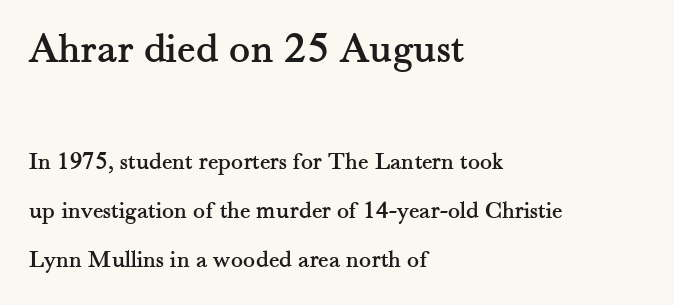
Q: Is the text italic (slanted)? A: No, it is upright.
Q: Is the typeface a serif or a sans-serif typeface? A: Serif.
Q: Is the text underlined? A: No.
Q: How is the paragraph aligned? A: Left-aligned.
Q: Is the spacing between letters normal or unusually wide? A: Normal.
Q: Is the spacing between lines tight, normal or loose? A: Loose.
Q: Which block of text is set in a larger size, the first (top) or the second (bottom)? A: The first (top) one.
Q: Width (condensed, normal, or wide)? A: Normal.
Q: Stroke contrast? A: Medium.
Q: x-height? A: Small.
Q: Monospaced? A: No.
